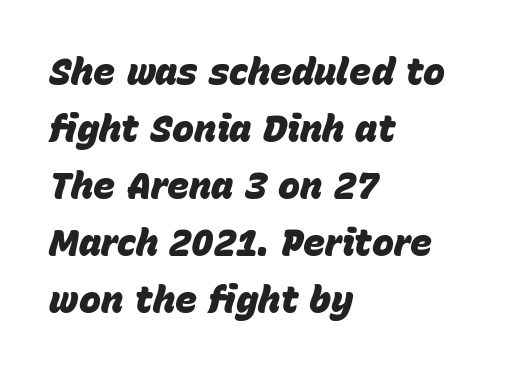
Q: Is the text bold? A: Yes.
Q: Is the text italic (slanted)? A: Yes, it leans right by about 15 degrees.
Q: Is the text underlined? A: No.
Q: How is the paragraph aligned? A: Left-aligned.
Q: Is the spacing between letters normal or unusually wide? A: Normal.
Q: Is the spacing between lines tight, normal or loose? A: Normal.
Q: Width (condensed, normal, or wide)? A: Normal.
Q: Stroke contrast? A: Low.
Q: x-height? A: Large.
Q: Monospaced? A: No.
